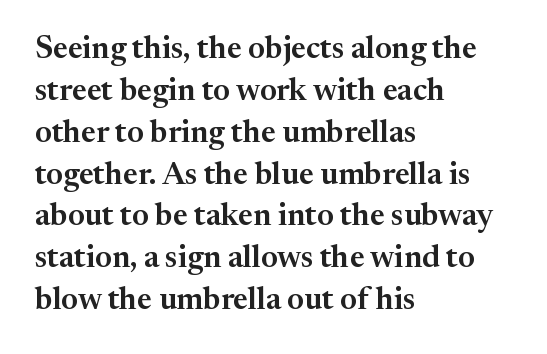
The image shows 31 px serif type, upright; set left-aligned, normal line spacing (1.35x), normal letter spacing, not underlined; medium stroke contrast and a medium x-height.
